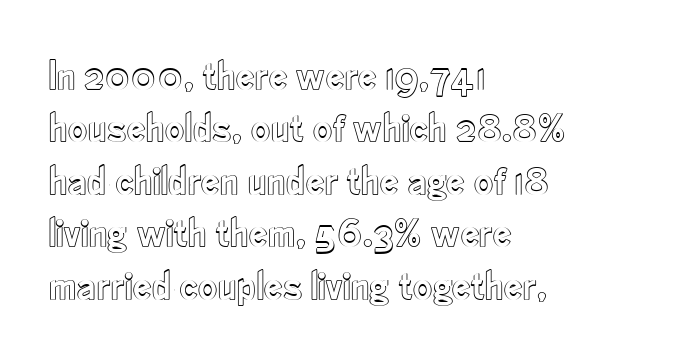
Q: Is the text italic (slanted)? A: No, it is upright.
Q: Is the text underlined? A: No.
Q: How is the paragraph aligned? A: Left-aligned.
Q: Is the spacing between letters normal or unusually wide? A: Normal.
Q: Is the spacing between lines tight, normal or loose? A: Normal.
Q: Width (condensed, normal, or wide)? A: Condensed.
Q: x-height? A: Small.
Q: Monospaced? A: No.
